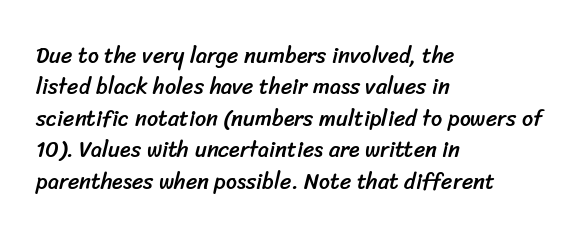
{"underline": "no", "align": "left", "line_spacing": "normal", "line_spacing_ratio": 1.43, "letter_spacing": "normal", "letter_spacing_em": 0.0, "glyph_px": 22}
